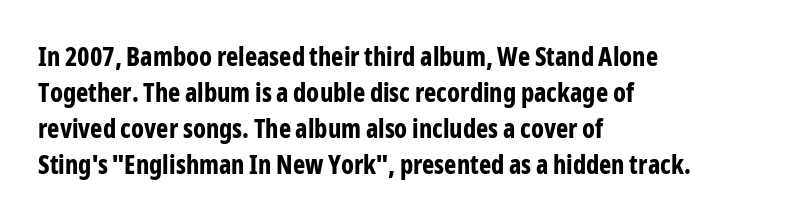
The image shows 26 px bold type, upright; set left-aligned, normal line spacing (1.38x), normal letter spacing, not underlined.
